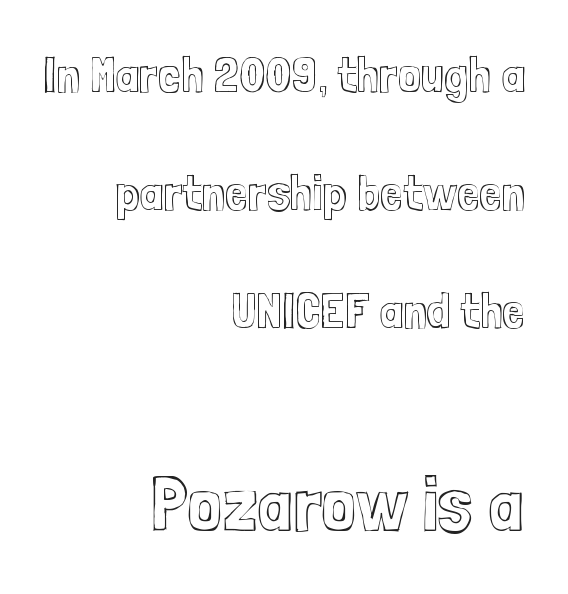
Q: Is the text italic (slanted)? A: No, it is upright.
Q: Is the text underlined? A: No.
Q: How is the paragraph aligned? A: Right-aligned.
Q: Is the spacing between letters normal or unusually wide? A: Normal.
Q: Is the spacing between lines tight, normal or loose? A: Loose.
Q: Which block of text is set in a larger size, the first (top) or the second (bottom)? A: The second (bottom) one.
Q: Width (condensed, normal, or wide)? A: Condensed.
Q: x-height? A: Medium.
Q: Monospaced? A: No.
